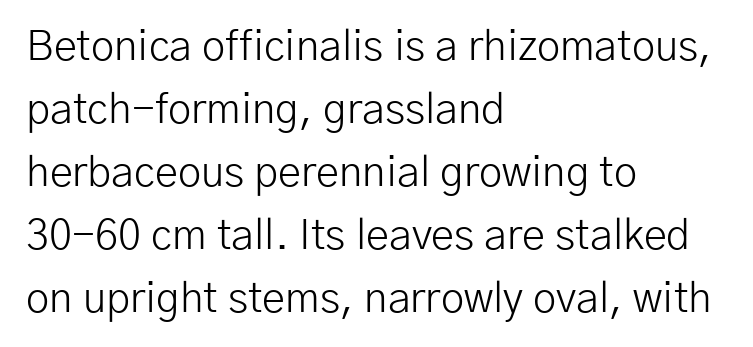
{"serif": "no", "italic": "no", "bold": "no", "weight": "light", "width": "normal", "stroke_contrast": "low", "x_height": "medium", "monospaced": "no", "underline": "no", "align": "left", "line_spacing": "normal", "line_spacing_ratio": 1.5, "letter_spacing": "normal", "letter_spacing_em": 0.0, "glyph_px": 42}
